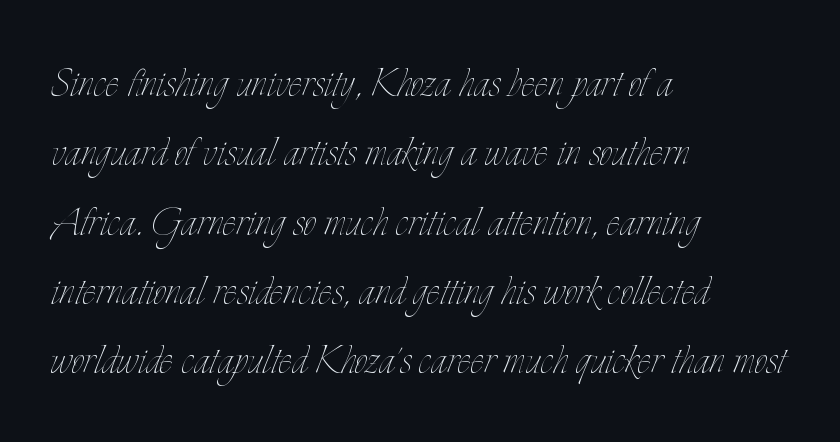
{"bold": "no", "weight": "thin", "width": "condensed", "stroke_contrast": "low", "x_height": "small", "monospaced": "no", "underline": "no", "align": "left", "line_spacing": "normal", "line_spacing_ratio": 1.36, "letter_spacing": "normal", "letter_spacing_em": 0.0, "glyph_px": 51}
